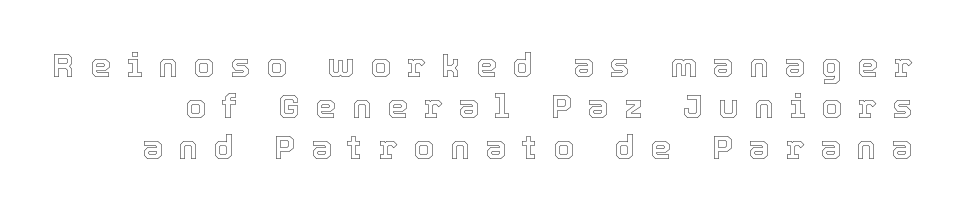
Q: Is the text italic (slanted)? A: No, it is upright.
Q: Is the text underlined? A: No.
Q: Is the spacing between letters normal or unusually wide? A: Unusually wide.
Q: Is the spacing between lines tight, normal or loose? A: Normal.
Q: Width (condensed, normal, or wide)? A: Normal.
Q: x-height? A: Medium.
Q: Monospaced? A: No.
